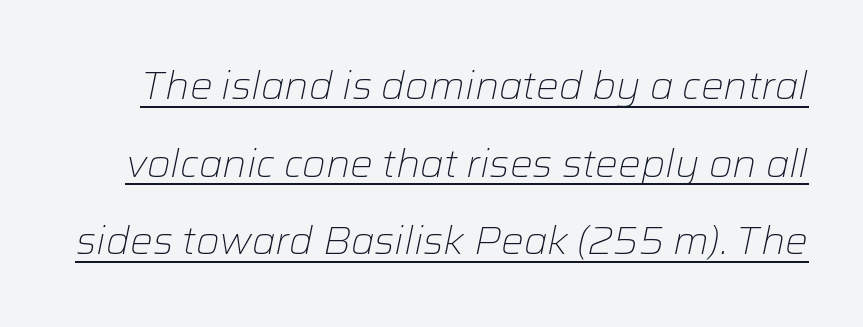
The glyphs look as if they've been sheared to an angle. Spacing verdict: proportional, widths tailored to each character. You can see a thin bar hugging the bottom of the glyphs. In terms of leading, this rendering errs on the spacious side. Is the stroke heavy? The answer is a plain regular-or-lighter.
